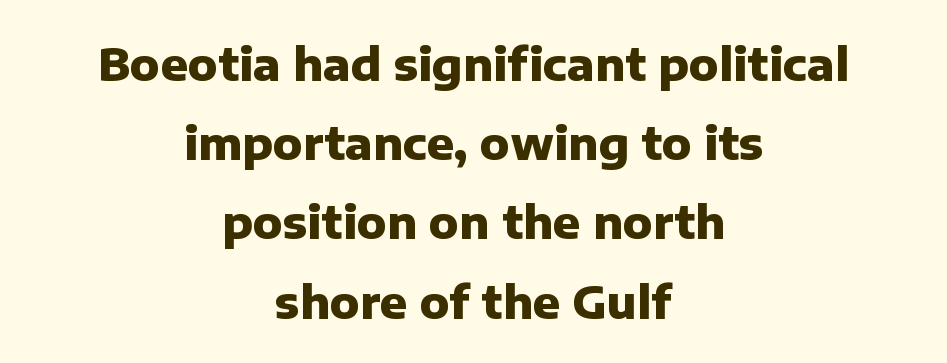
Q: Is the text bold? A: Yes.
Q: Is the text italic (slanted)? A: No, it is upright.
Q: Is the typeface a serif or a sans-serif typeface? A: Sans-serif.
Q: Is the text underlined? A: No.
Q: How is the paragraph aligned? A: Centered.
Q: Is the spacing between letters normal or unusually wide? A: Normal.
Q: Width (condensed, normal, or wide)? A: Normal.
Q: Stroke contrast? A: Low.
Q: x-height? A: Medium.
Q: Monospaced? A: No.
